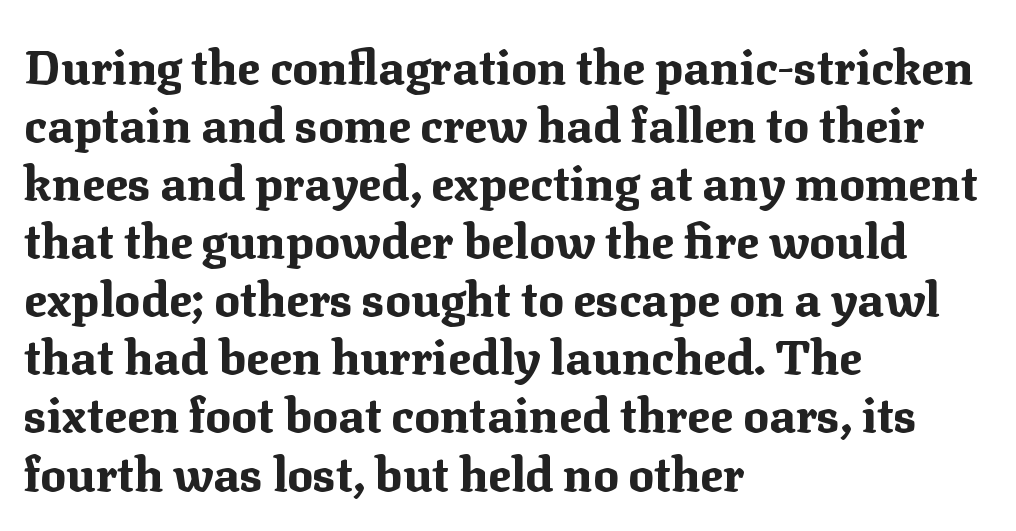
{"serif": "yes", "italic": "no", "bold": "yes", "weight": "bold", "width": "normal", "stroke_contrast": "medium", "x_height": "medium", "monospaced": "no", "underline": "no", "align": "left", "line_spacing_ratio": 1.21, "letter_spacing": "normal", "letter_spacing_em": 0.0, "glyph_px": 48}
